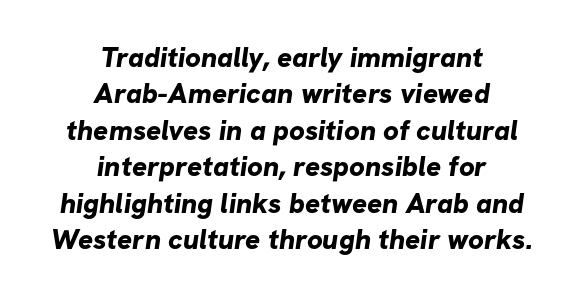
{"serif": "no", "bold": "yes", "weight": "bold", "width": "normal", "stroke_contrast": "low", "x_height": "medium", "monospaced": "no", "underline": "no", "align": "center", "line_spacing": "normal", "line_spacing_ratio": 1.3, "letter_spacing": "normal", "letter_spacing_em": 0.0, "glyph_px": 28}
